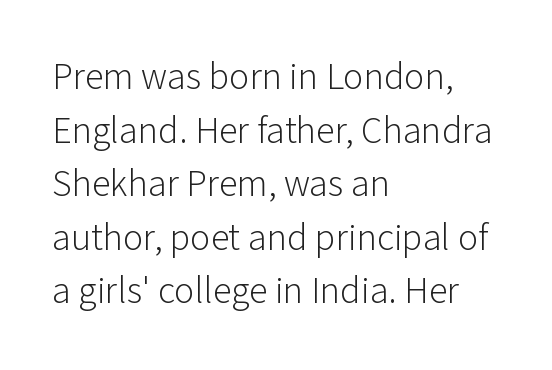
Q: Is the text bold? A: No.
Q: Is the text italic (slanted)? A: No, it is upright.
Q: Is the typeface a serif or a sans-serif typeface? A: Sans-serif.
Q: Is the text underlined? A: No.
Q: How is the paragraph aligned? A: Left-aligned.
Q: Is the spacing between letters normal or unusually wide? A: Normal.
Q: Is the spacing between lines tight, normal or loose? A: Normal.
Q: Width (condensed, normal, or wide)? A: Normal.
Q: Stroke contrast? A: Low.
Q: x-height? A: Medium.
Q: Monospaced? A: No.
